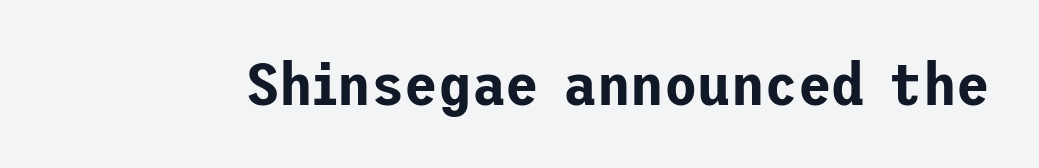
You could call the tracking neutral — neither tight nor loose. To sum up the face: it is a sans, with no serifs. The type sits square on the baseline with zero lean. Bare-footed words on every line.
